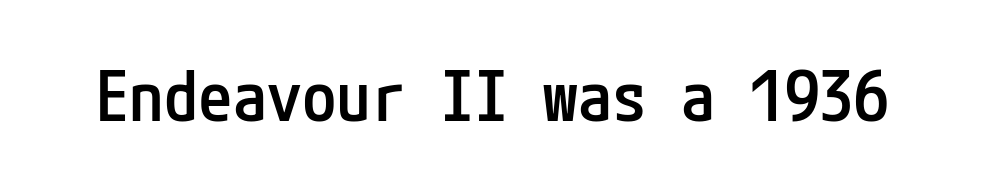
The image shows 69 px semibold, condensed sans-serif type, upright; set normal letter spacing, not underlined; low stroke contrast and a medium x-height.
